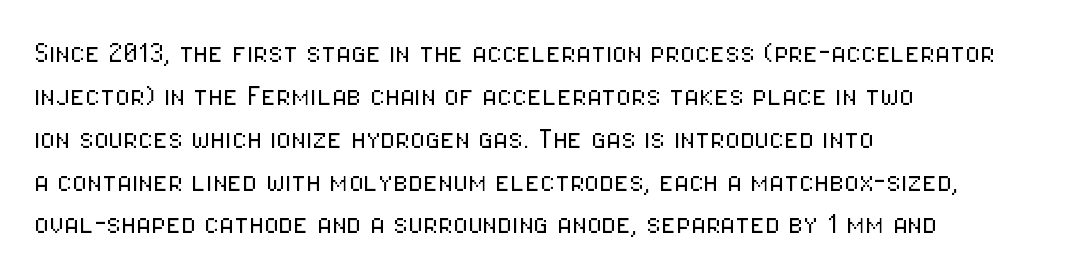
Q: Is the text bold? A: No.
Q: Is the text italic (slanted)? A: No, it is upright.
Q: Is the typeface a serif or a sans-serif typeface? A: Sans-serif.
Q: Is the text underlined? A: No.
Q: How is the paragraph aligned? A: Left-aligned.
Q: Is the spacing between letters normal or unusually wide? A: Normal.
Q: Is the spacing between lines tight, normal or loose? A: Normal.
Q: Width (condensed, normal, or wide)? A: Condensed.
Q: Stroke contrast? A: Low.
Q: x-height? A: Medium.
Q: Monospaced? A: No.
